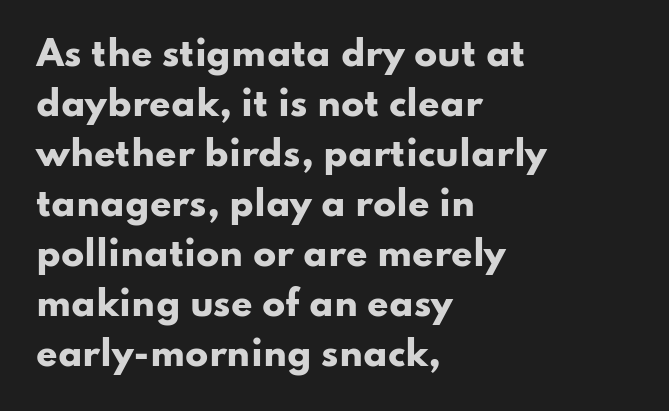
The space beneath each line is pristine and unruled. Examine the stroke ends and you'll find no serifs. You could call the tracking neutral — neither tight nor loose. You can tell it's not italic because the verticals are truly vertical.
